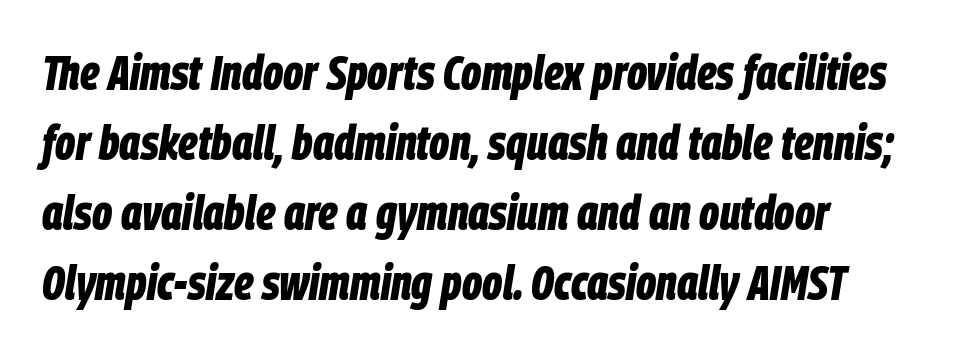
These lines are rendered in a variable-pitch font. Has an underline been added? It has not. The block of text has a typical density, with ordinary space between rows. Standard letterfit; no display-style spreading of the glyphs. Compared with ordinary roman type, these characters are visibly tilted.
